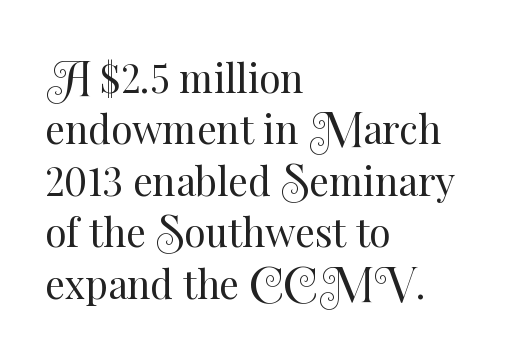
Q: Is the text bold? A: No.
Q: Is the text italic (slanted)? A: No, it is upright.
Q: Is the text underlined? A: No.
Q: How is the paragraph aligned? A: Left-aligned.
Q: Is the spacing between letters normal or unusually wide? A: Normal.
Q: Is the spacing between lines tight, normal or loose? A: Normal.
Q: Width (condensed, normal, or wide)? A: Normal.
Q: Stroke contrast? A: Medium.
Q: x-height? A: Small.
Q: Monospaced? A: No.
